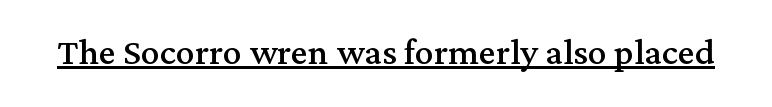
Proportional: the letters do not fall into vertical columns. The rendering keeps characters at their native spacing. The typeface has the unassuming heft of standard copy or less. The typeface chosen for these lines features serifs.
